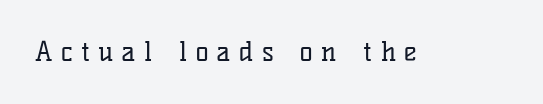
{"italic": "no", "bold": "no", "underline": "no", "letter_spacing": "wide", "letter_spacing_em": 0.32, "glyph_px": 27}
